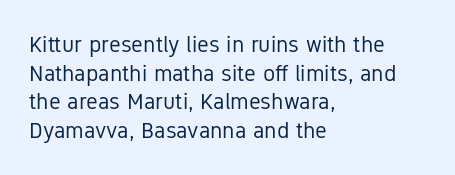
The lines sit at an ordinary, default distance from one another. The text block is weighted toward the left margin, trailing off unevenly rightward. Tracking value appears to be zero — textbook default spacing. Has an underline been added? It has not. Stroke mass is kept to a normal reading level or below.
